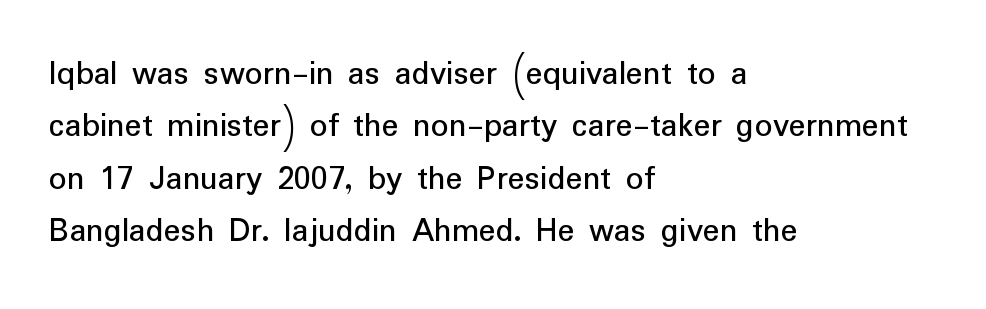
Q: Is the text italic (slanted)? A: No, it is upright.
Q: Is the typeface a serif or a sans-serif typeface? A: Sans-serif.
Q: Is the text underlined? A: No.
Q: How is the paragraph aligned? A: Left-aligned.
Q: Is the spacing between letters normal or unusually wide? A: Normal.
Q: Is the spacing between lines tight, normal or loose? A: Normal.
Q: Width (condensed, normal, or wide)? A: Normal.
Q: Stroke contrast? A: Low.
Q: x-height? A: Medium.
Q: Monospaced? A: No.
